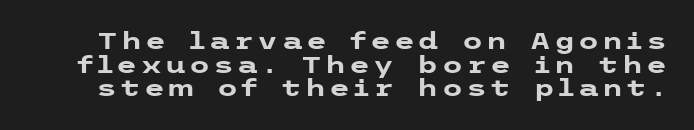
The image shows 24 px bold type, upright; set tight line spacing (0.98x), not underlined.
